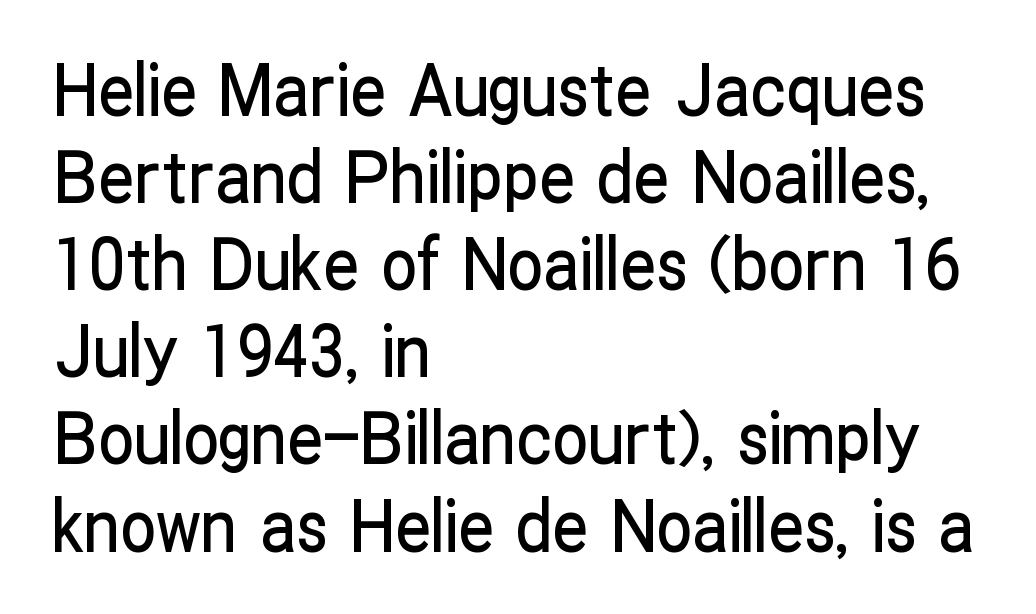
The image shows 72 px condensed sans-serif type, upright; set left-aligned, line spacing 1.21x, normal letter spacing, not underlined; low stroke contrast and a medium x-height.
